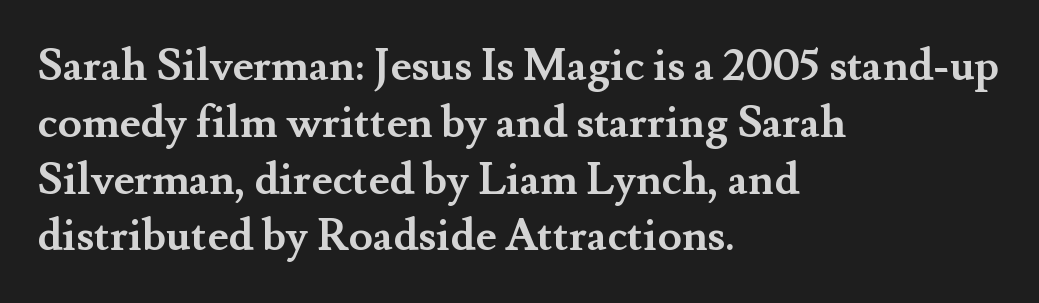
The image shows 44 px semibold serif type, upright; set left-aligned, normal line spacing (1.29x), normal letter spacing, not underlined; medium stroke contrast and a small x-height.
